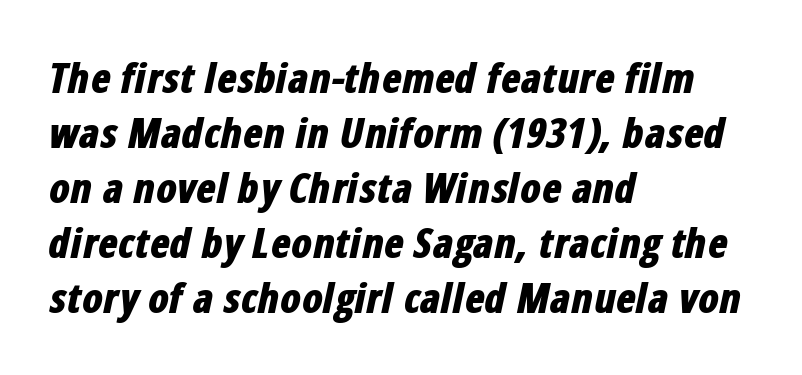
{"italic": "yes", "lean": "right", "slant_degrees": 12, "bold": "yes", "weight": "bold", "width": "condensed", "stroke_contrast": "low", "x_height": "medium", "monospaced": "no", "underline": "no", "align": "left", "line_spacing": "normal", "line_spacing_ratio": 1.34, "letter_spacing": "normal", "letter_spacing_em": 0.0, "glyph_px": 41}
